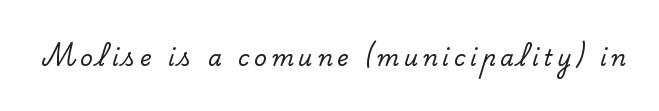
{"underline": "no", "letter_spacing": "wide", "letter_spacing_em": 0.22, "glyph_px": 22}
